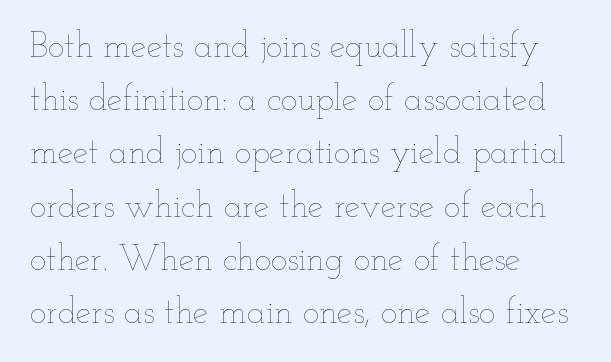
The image shows 35 px thin, wide type, upright; set left-aligned, normal line spacing (1.52x), normal letter spacing, not underlined; low stroke contrast and a small x-height.
